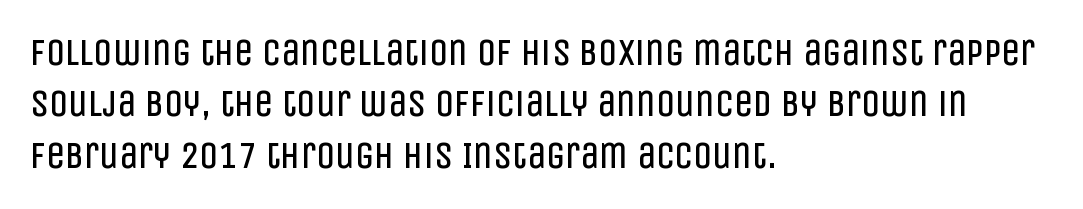
These lines are set flush left with a ragged right edge. A typesetter would call this proportional, since set widths differ per character. Nobody touched the tracking dial on this one. The typography opts for an upright posture over an oblique one. The glyphs are unaccompanied by any horizontal stroke below them.
